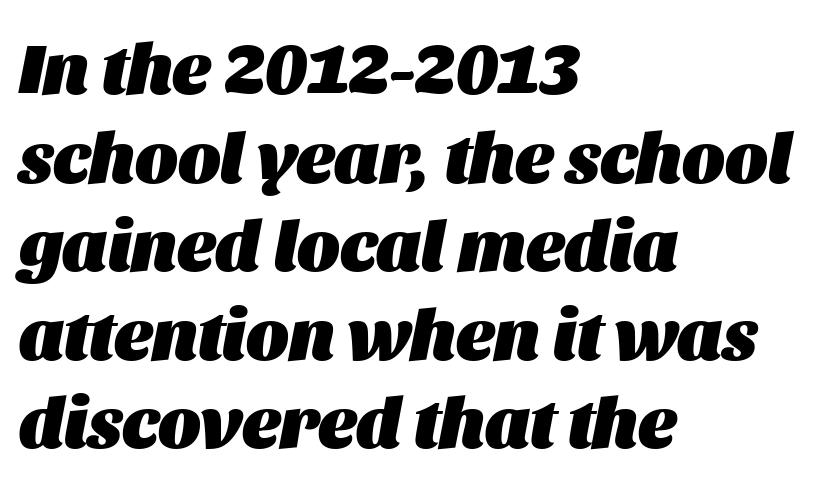
The image shows 72 px heavy type, italic (leaning right); set left-aligned, line spacing 1.23x, normal letter spacing, not underlined; medium stroke contrast and a large x-height.
